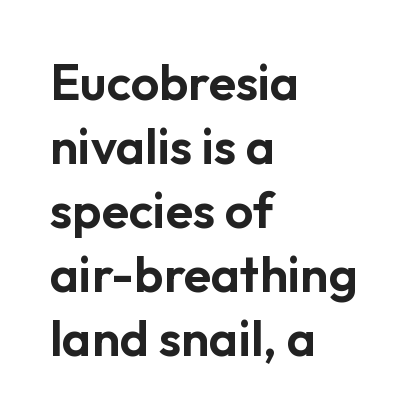
{"serif": "no", "italic": "no", "width": "normal", "stroke_contrast": "low", "x_height": "medium", "monospaced": "no", "underline": "no", "align": "left", "line_spacing": "normal", "line_spacing_ratio": 1.28, "letter_spacing": "normal", "letter_spacing_em": 0.0, "glyph_px": 50}
